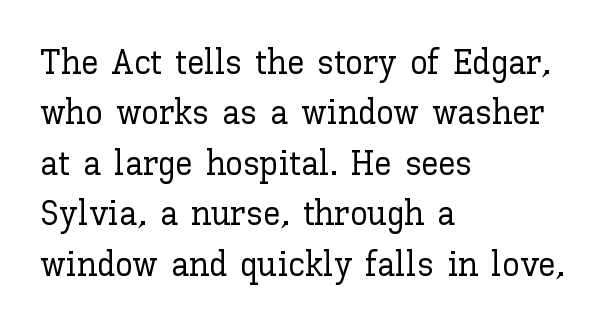
Glance below the letters and you will spot only blank space. Words appear dense and cohesive because spacing is normal. Posture: vertical. The rows are spaced the way most documents space them. Note the varied advance widths — an 'i' is clearly narrower than an 'm'.
